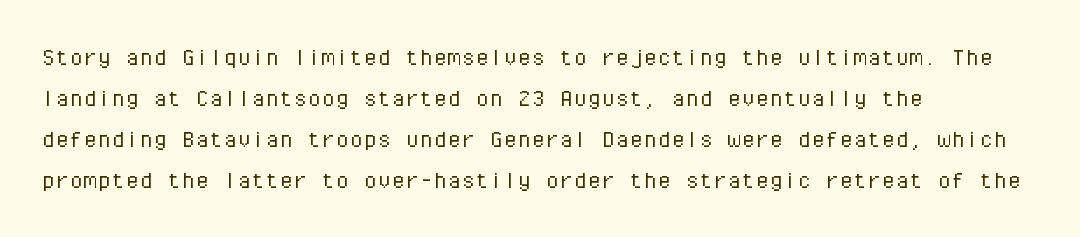
Q: Is the text bold? A: No.
Q: Is the text italic (slanted)? A: No, it is upright.
Q: Is the typeface a serif or a sans-serif typeface? A: Sans-serif.
Q: Is the text underlined? A: No.
Q: How is the paragraph aligned? A: Left-aligned.
Q: Is the spacing between letters normal or unusually wide? A: Normal.
Q: Is the spacing between lines tight, normal or loose? A: Normal.
Q: Width (condensed, normal, or wide)? A: Normal.
Q: Stroke contrast? A: Low.
Q: x-height? A: Medium.
Q: Monospaced? A: Yes.
